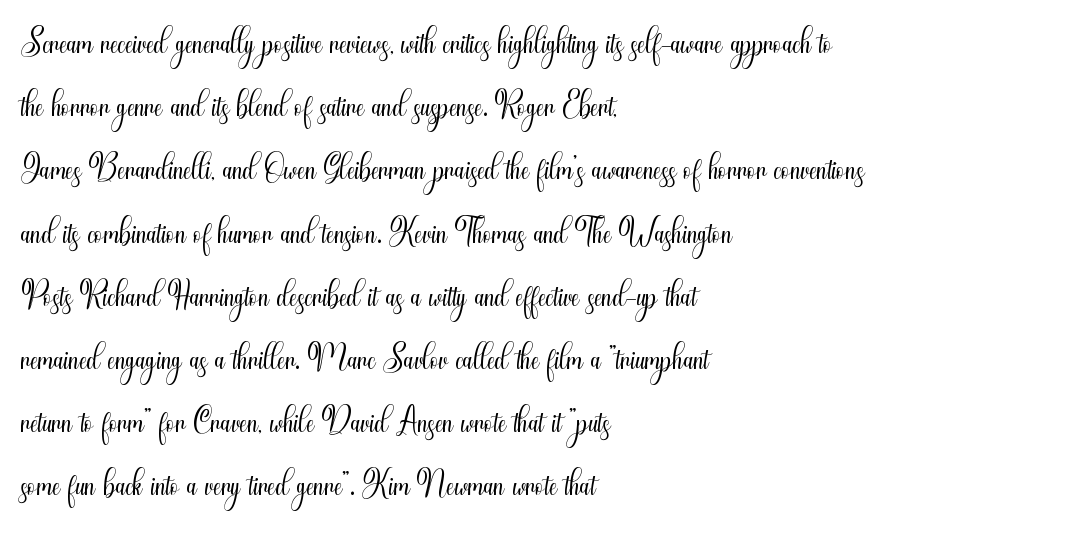
Q: Is the text bold? A: No.
Q: Is the text italic (slanted)? A: Yes.
Q: Is the typeface a serif or a sans-serif typeface? A: Sans-serif.
Q: Is the text underlined? A: No.
Q: How is the paragraph aligned? A: Left-aligned.
Q: Is the spacing between letters normal or unusually wide? A: Normal.
Q: Is the spacing between lines tight, normal or loose? A: Normal.
Q: Width (condensed, normal, or wide)? A: Condensed.
Q: Stroke contrast? A: Medium.
Q: x-height? A: Small.
Q: Monospaced? A: No.
